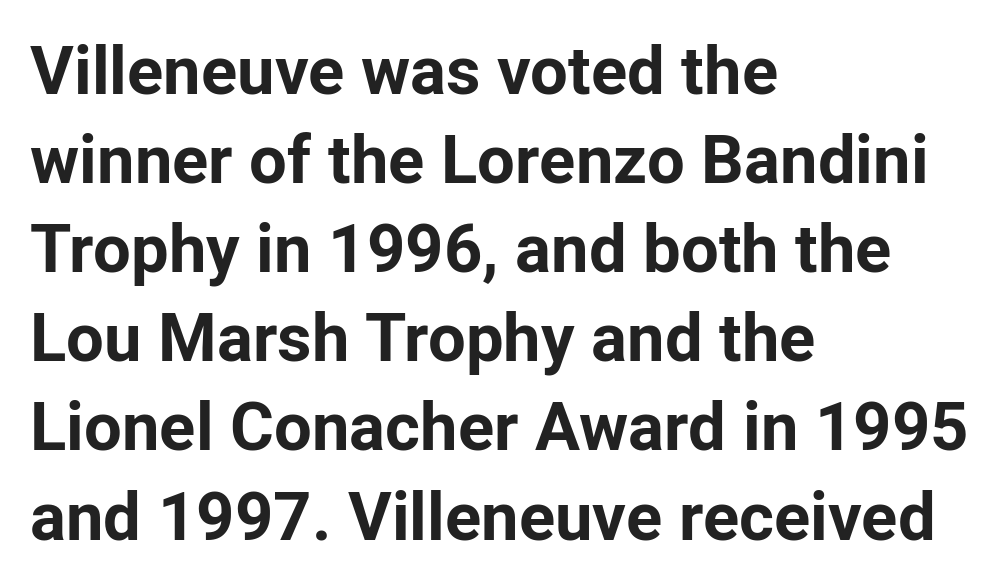
Q: Is the text bold? A: Yes.
Q: Is the text italic (slanted)? A: No, it is upright.
Q: Is the typeface a serif or a sans-serif typeface? A: Sans-serif.
Q: Is the text underlined? A: No.
Q: How is the paragraph aligned? A: Left-aligned.
Q: Is the spacing between letters normal or unusually wide? A: Normal.
Q: Is the spacing between lines tight, normal or loose? A: Normal.
Q: Width (condensed, normal, or wide)? A: Normal.
Q: Stroke contrast? A: Low.
Q: x-height? A: Medium.
Q: Monospaced? A: No.
